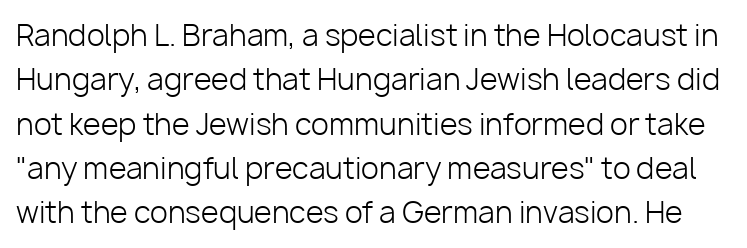
{"serif": "no", "italic": "no", "bold": "no", "weight": "light", "width": "normal", "stroke_contrast": "low", "x_height": "medium", "monospaced": "no", "underline": "no", "line_spacing": "normal", "line_spacing_ratio": 1.53, "letter_spacing": "normal", "letter_spacing_em": 0.0, "glyph_px": 29}
